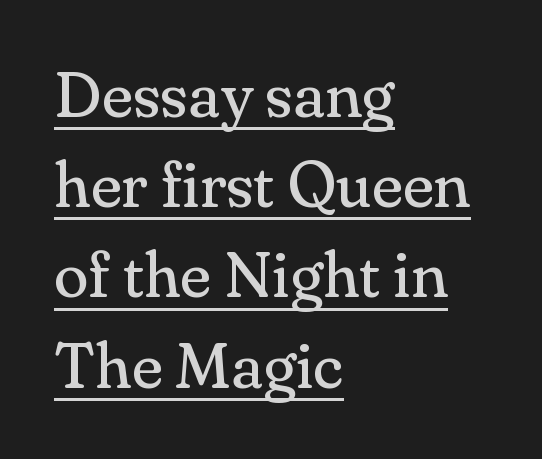
{"serif": "yes", "italic": "no", "bold": "no", "weight": "regular", "width": "normal", "stroke_contrast": "medium", "x_height": "small", "monospaced": "no", "underline": "yes", "align": "left", "line_spacing": "normal", "line_spacing_ratio": 1.41, "letter_spacing": "normal", "letter_spacing_em": 0.0, "glyph_px": 64}
